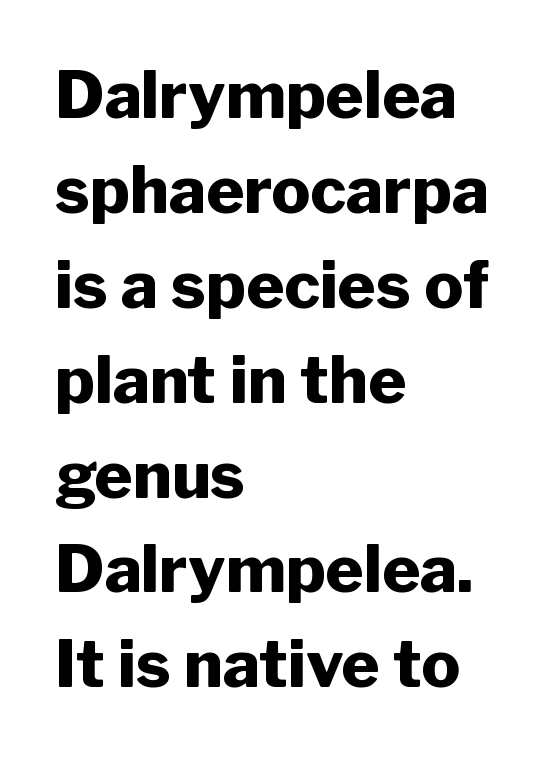
Observe the absence of serifs on each vertical stroke in this sample. Nobody drew a line under any word here. A typesetter would call this leading conventional body-copy spacing. The setting favours the left margin, as ordinary paragraphs usually do. Caption: standard tracking, unaltered.
